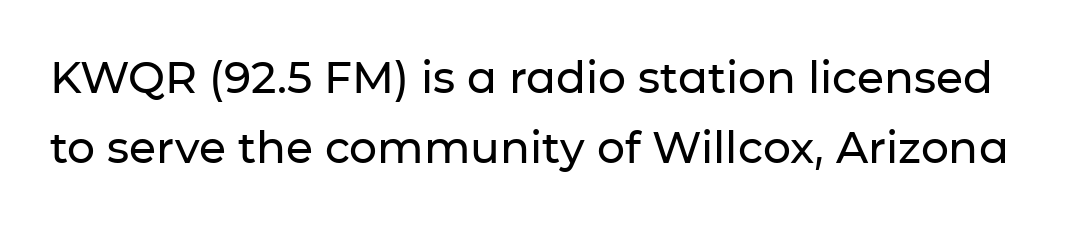
The image shows 44 px sans-serif type, upright; set normal line spacing (1.58x), normal letter spacing, not underlined; low stroke contrast and a medium x-height.
